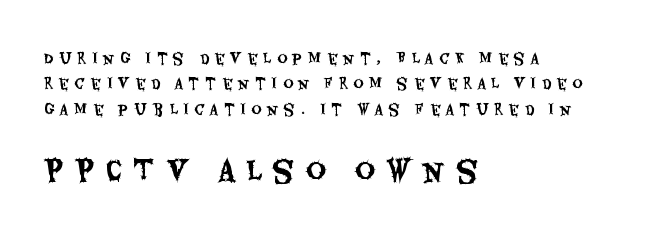
{"serif": "no", "italic": "no", "width": "condensed", "stroke_contrast": "medium", "x_height": "large", "monospaced": "no", "underline": "no", "align": "left", "line_spacing_ratio": 1.81, "letter_spacing": "wide", "letter_spacing_em": 0.41, "larger_block": "second", "size_ratio": 2.0, "glyph_px": 28}
